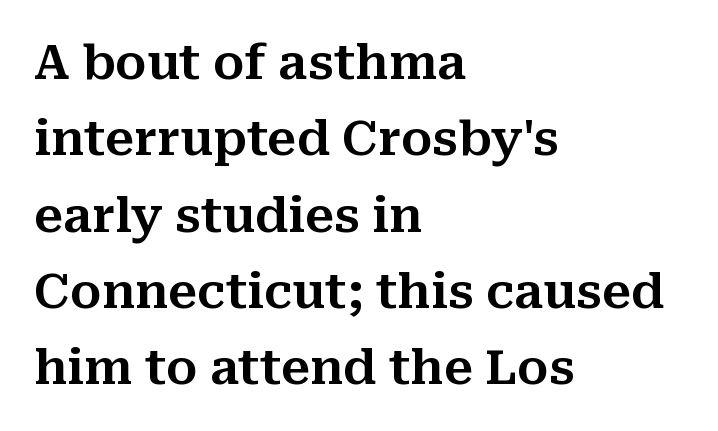
{"serif": "yes", "italic": "no", "width": "normal", "stroke_contrast": "medium", "x_height": "medium", "monospaced": "no", "underline": "no", "align": "left", "line_spacing": "normal", "line_spacing_ratio": 1.59, "letter_spacing": "normal", "letter_spacing_em": 0.0, "glyph_px": 48}
